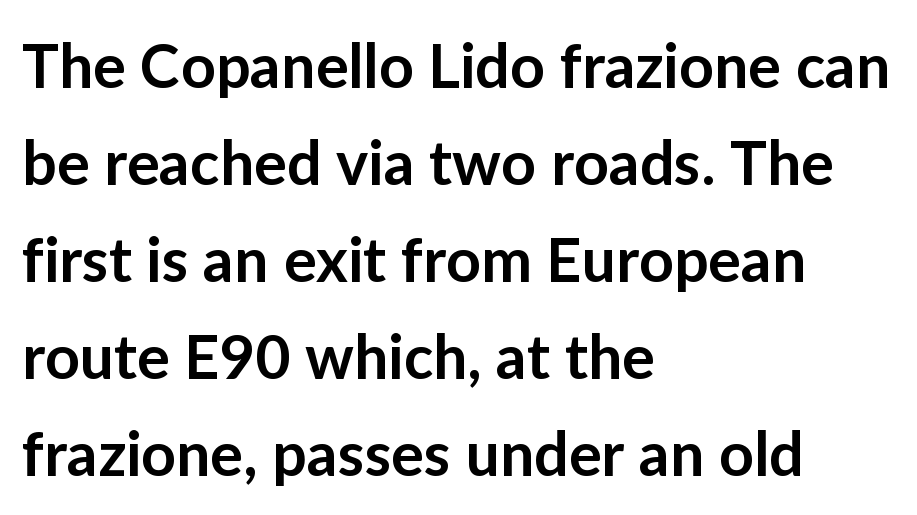
Q: Is the text bold? A: Semi-bold.
Q: Is the text italic (slanted)? A: No, it is upright.
Q: Is the typeface a serif or a sans-serif typeface? A: Sans-serif.
Q: Is the text underlined? A: No.
Q: How is the paragraph aligned? A: Left-aligned.
Q: Is the spacing between letters normal or unusually wide? A: Normal.
Q: Is the spacing between lines tight, normal or loose? A: Normal.
Q: Width (condensed, normal, or wide)? A: Normal.
Q: Stroke contrast? A: Low.
Q: x-height? A: Medium.
Q: Monospaced? A: No.
